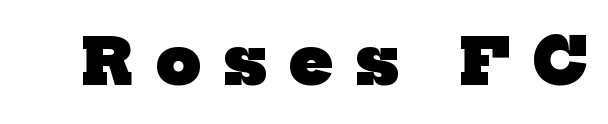
The line texture is sparse and dotted thanks to wide tracking. The face used here is proportionally spaced, like ordinary book or web type. The font family rendered here belongs to the serif group. Notice how thick the strokes are: this is what a full bold looks like.
